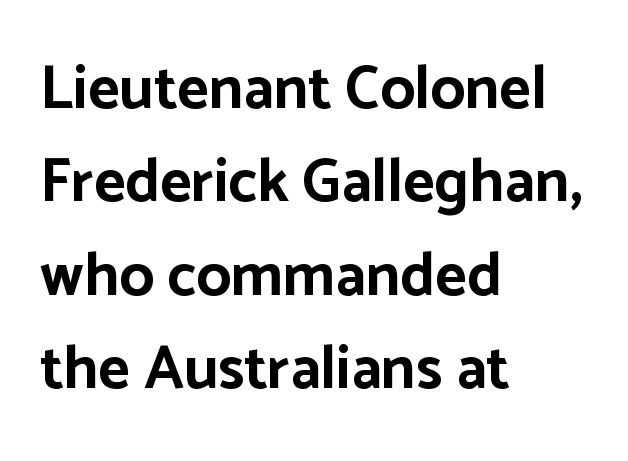
The image shows 61 px bold sans-serif type, upright; set left-aligned, normal line spacing (1.53x), normal letter spacing, not underlined; low stroke contrast and a medium x-height.
